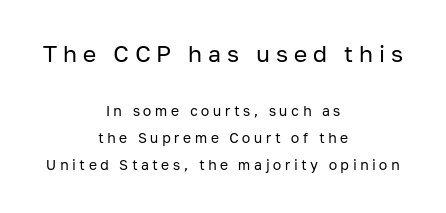
Q: Is the text bold? A: No.
Q: Is the text italic (slanted)? A: No, it is upright.
Q: Is the text underlined? A: No.
Q: How is the paragraph aligned? A: Centered.
Q: Is the spacing between letters normal or unusually wide? A: Unusually wide.
Q: Is the spacing between lines tight, normal or loose? A: Loose.
Q: Which block of text is set in a larger size, the first (top) or the second (bottom)? A: The first (top) one.
